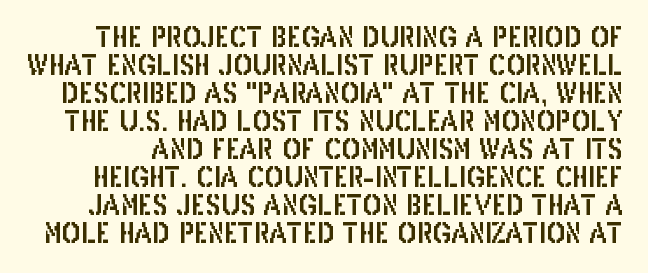
You can tell from the bare stems that sans-serif type was used. Spacing verdict: proportional, widths tailored to each character. The passage shown has conventional tracking throughout. Rendered with straight, roman letterforms. Closely set lines give the paragraph a compact silhouette.
